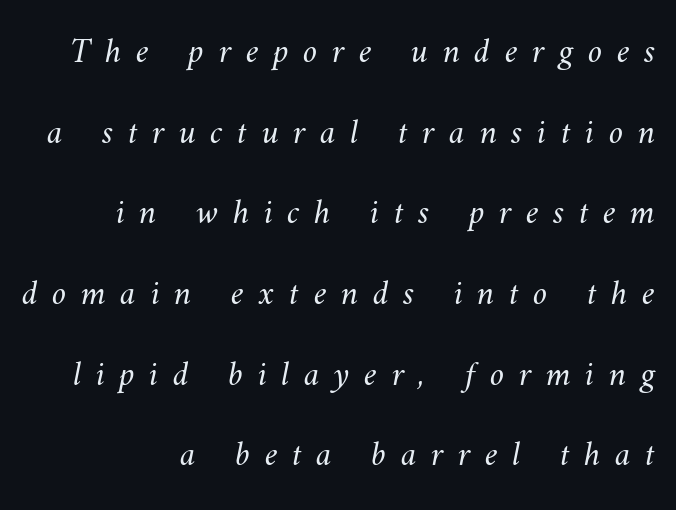
Spacing verdict: proportional, widths tailored to each character. Does the leading feel generous? Absolutely, it's lavish. Tracking here is generous; glyphs stand well apart from one another. Bare-footed words on every line. Compared with a flush-left layout, this one pins lines to the opposite, right side. Weight: regular or lighter.
